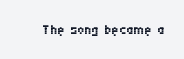
Posture: upright roman. Short note: letters normally spaced. The weight would be labelled regular, book, light, or lighter still. Lines of text with bare space underneath.
